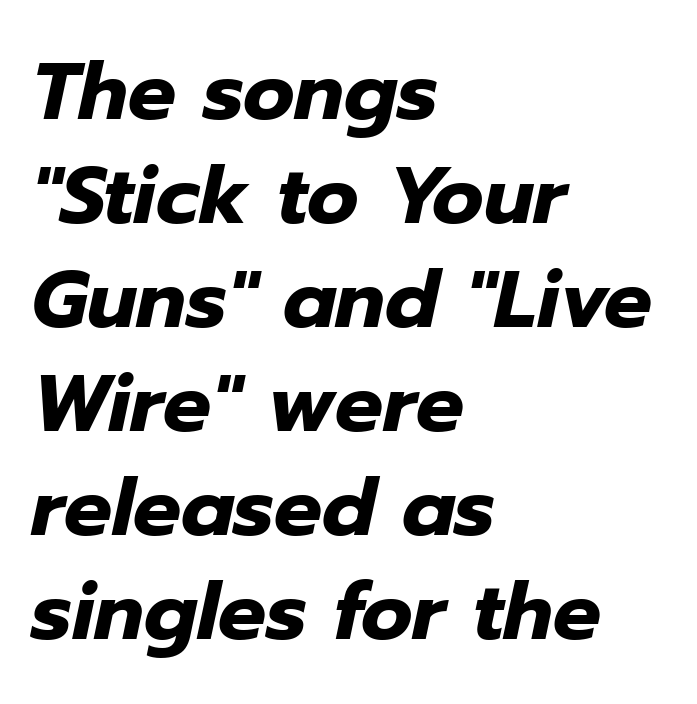
{"italic": "yes", "lean": "right", "slant_degrees": 12, "bold": "yes", "weight": "heavy", "width": "normal", "stroke_contrast": "low", "x_height": "medium", "monospaced": "no", "underline": "no", "align": "left", "line_spacing": "normal", "line_spacing_ratio": 1.3, "letter_spacing": "normal", "letter_spacing_em": 0.0, "glyph_px": 80}
